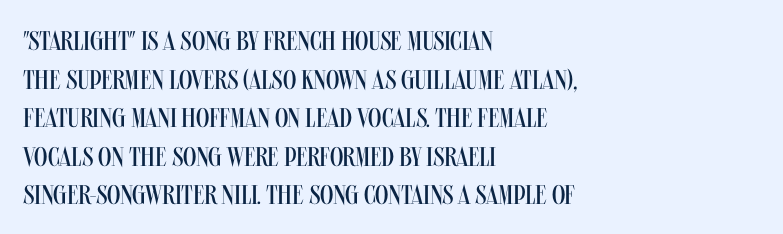
Q: Is the text bold? A: No.
Q: Is the text italic (slanted)? A: No, it is upright.
Q: Is the text underlined? A: No.
Q: How is the paragraph aligned? A: Left-aligned.
Q: Is the spacing between letters normal or unusually wide? A: Normal.
Q: Is the spacing between lines tight, normal or loose? A: Normal.
